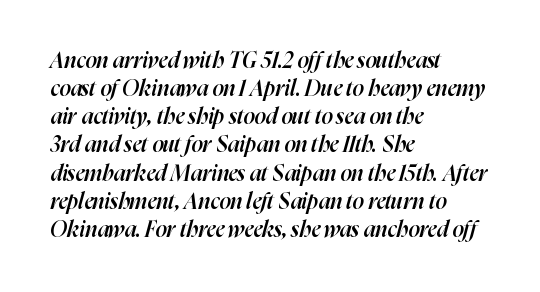
The glyphs look as if they've been sheared to an angle. The letters are semibold — heavier than regular but short of a full bold. Any mark beneath the type? The region is blank. In terms of letterspacing, this is plain default setting.
